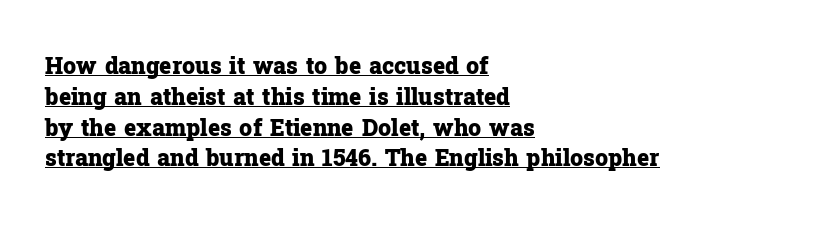
{"italic": "no", "bold": "yes", "underline": "yes", "align": "left", "line_spacing": "normal", "line_spacing_ratio": 1.34, "letter_spacing": "normal", "letter_spacing_em": 0.0, "glyph_px": 23}
